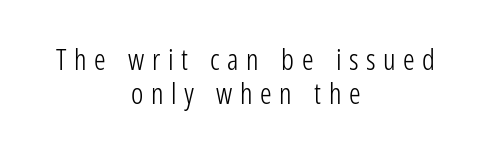
The image shows 29 px light, condensed sans-serif type, upright; set centered, line spacing 1.16x, unusually wide letter spacing (+0.26 em), not underlined; low stroke contrast and a medium x-height.
